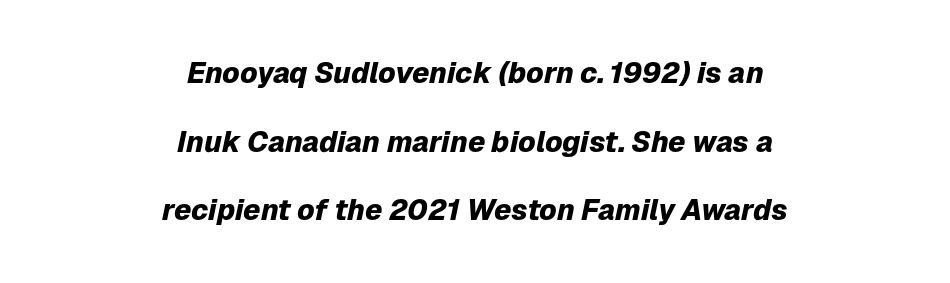
Yep, that's italic — everything's leaning. Note the varied advance widths — an 'i' is clearly narrower than an 'm'. Every row of glyphs is offset so its center matches the block's center. You could call the tracking neutral — neither tight nor loose. The space directly below the letters is spotless.
